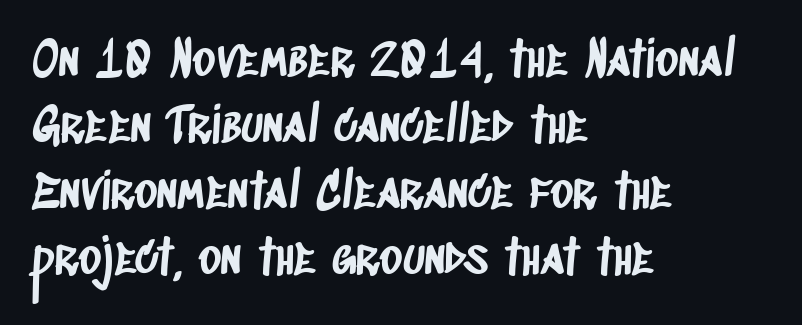
The image shows 49 px condensed sans-serif type; set left-aligned, normal line spacing (1.35x), normal letter spacing, not underlined; low stroke contrast and a large x-height.
